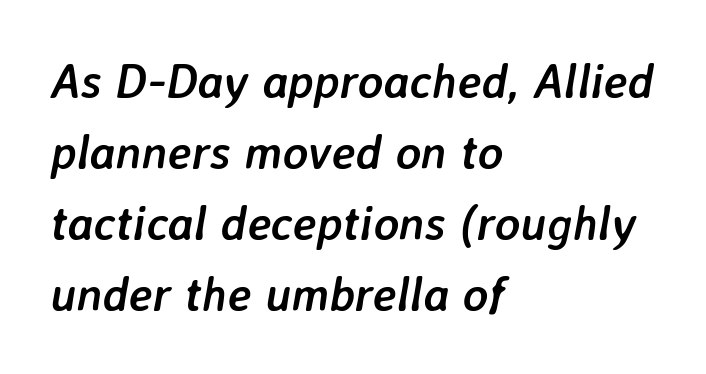
{"italic": "yes", "lean": "right", "slant_degrees": 7, "bold": "yes", "weight": "semibold", "width": "normal", "stroke_contrast": "low", "x_height": "medium", "monospaced": "no", "underline": "no", "align": "left", "line_spacing": "normal", "line_spacing_ratio": 1.48, "letter_spacing": "normal", "letter_spacing_em": 0.0, "glyph_px": 48}
